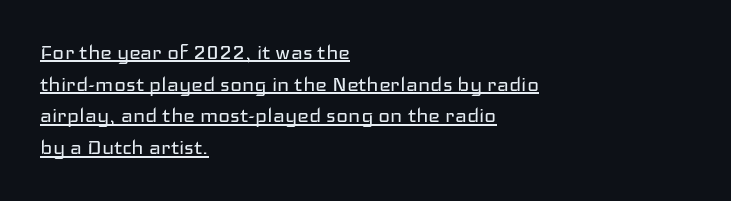
Q: Is the text bold? A: No.
Q: Is the text italic (slanted)? A: No, it is upright.
Q: Is the text underlined? A: Yes.
Q: How is the paragraph aligned? A: Left-aligned.
Q: Is the spacing between letters normal or unusually wide? A: Normal.
Q: Is the spacing between lines tight, normal or loose? A: Normal.
